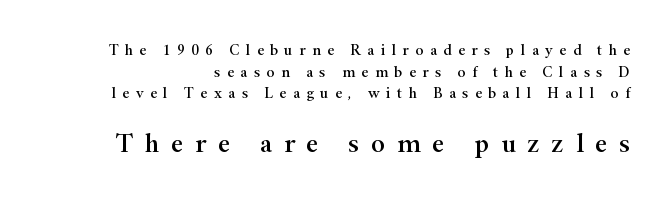
Q: Is the text italic (slanted)? A: No, it is upright.
Q: Is the text underlined? A: No.
Q: Is the spacing between letters normal or unusually wide? A: Unusually wide.
Q: Is the spacing between lines tight, normal or loose? A: Normal.
Q: Which block of text is set in a larger size, the first (top) or the second (bottom)? A: The second (bottom) one.
